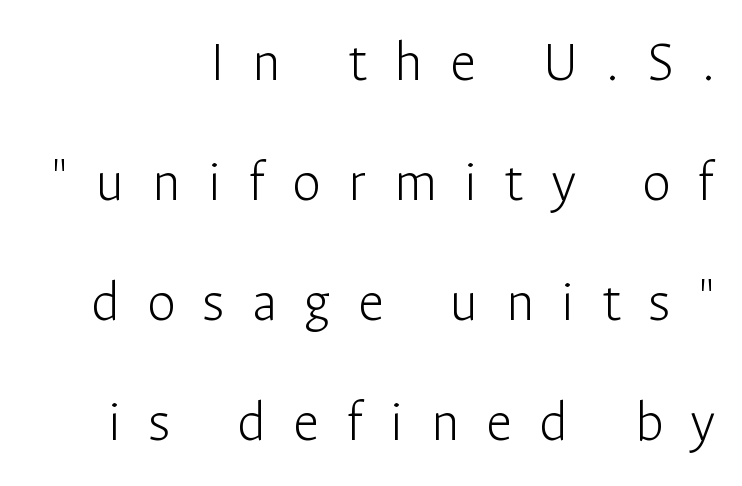
Regarding leading, the lines here are spaced well apart. The face used here is proportionally spaced, like ordinary book or web type. How are the letters spaced? Widely, with obvious added tracking. This rendering employs a face without finishing strokes, i.e., a sans-serif.
